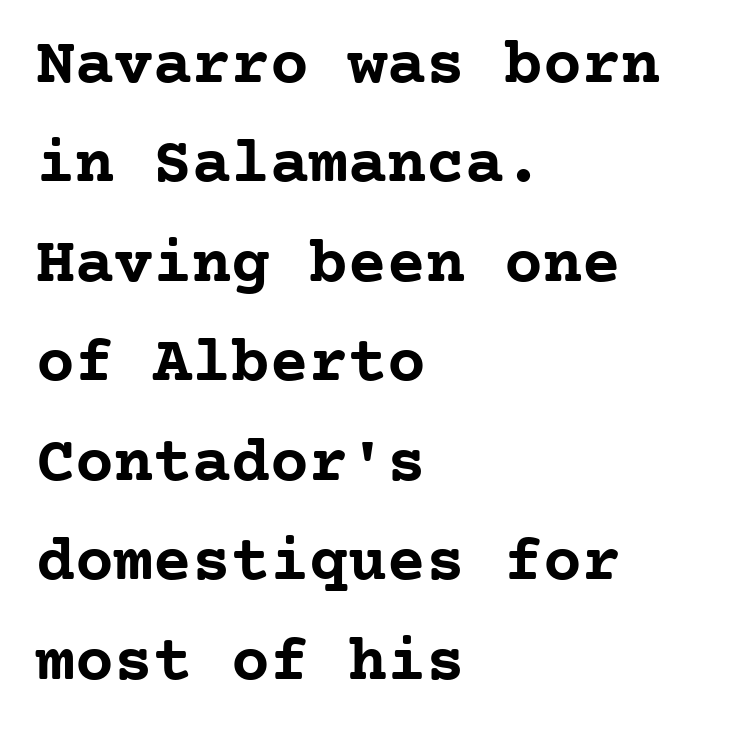
{"serif": "yes", "italic": "no", "bold": "yes", "weight": "semibold", "width": "normal", "stroke_contrast": "low", "x_height": "medium", "monospaced": "yes", "underline": "no", "align": "left", "line_spacing": "normal", "line_spacing_ratio": 1.53, "letter_spacing": "normal", "letter_spacing_em": 0.0, "glyph_px": 65}
